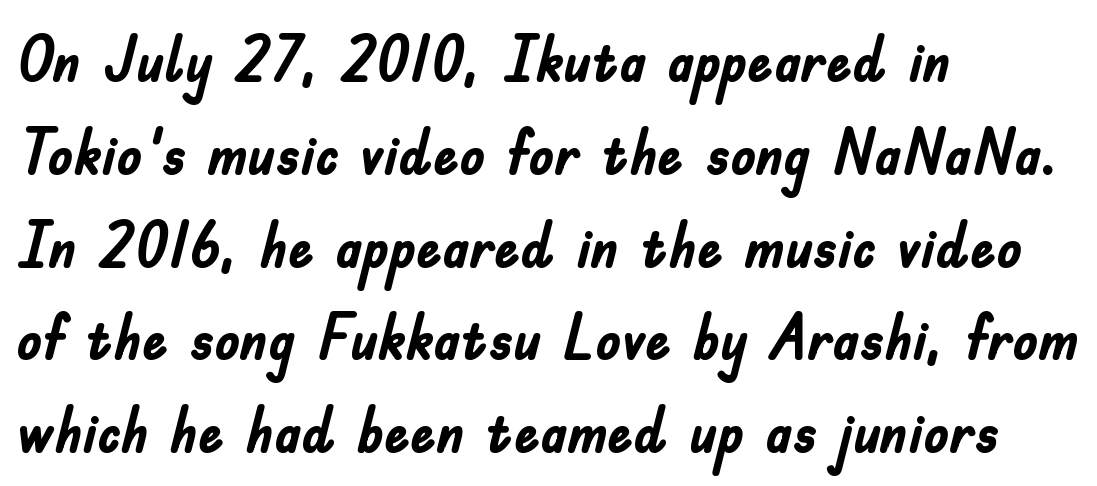
The image shows 64 px semibold, condensed sans-serif type; set left-aligned, normal line spacing (1.45x), normal letter spacing, not underlined; low stroke contrast and a small x-height.
